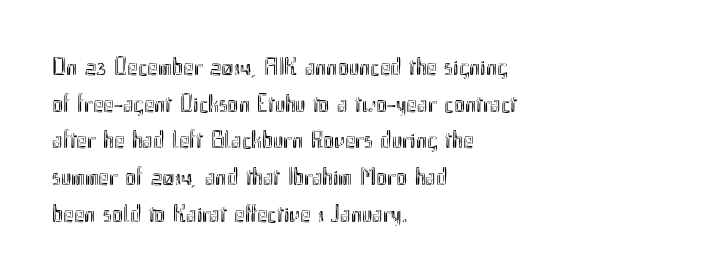
Q: Is the text italic (slanted)? A: No, it is upright.
Q: Is the text underlined? A: No.
Q: How is the paragraph aligned? A: Left-aligned.
Q: Is the spacing between letters normal or unusually wide? A: Normal.
Q: Is the spacing between lines tight, normal or loose? A: Normal.
